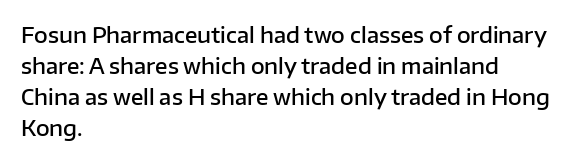
Q: Is the text bold? A: Semi-bold.
Q: Is the text italic (slanted)? A: No, it is upright.
Q: Is the text underlined? A: No.
Q: How is the paragraph aligned? A: Left-aligned.
Q: Is the spacing between letters normal or unusually wide? A: Normal.
Q: Is the spacing between lines tight, normal or loose? A: Normal.
